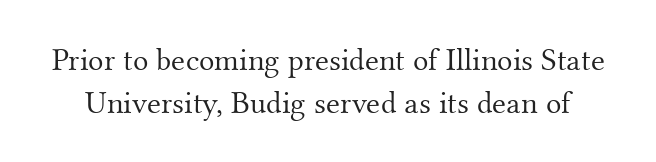
A typesetter would call this leading conventional body-copy spacing. Decoration check: the copy has no underline. Here the designer chose a conventional face with non-uniform glyph widths. Ordinary non-slanted type is in use. Tracking here is standard; glyphs follow each other at the usual distance.
